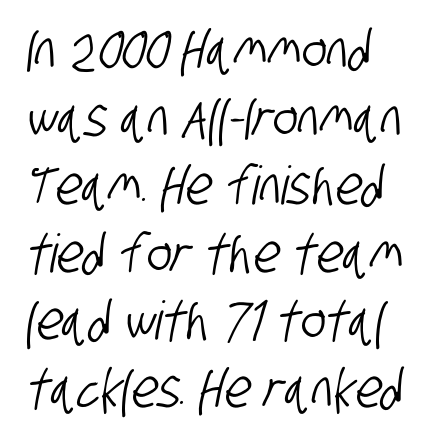
Q: Is the typeface a serif or a sans-serif typeface? A: Sans-serif.
Q: Is the text underlined? A: No.
Q: Is the spacing between letters normal or unusually wide? A: Normal.
Q: Is the spacing between lines tight, normal or loose? A: Normal.
Q: Width (condensed, normal, or wide)? A: Condensed.
Q: Stroke contrast? A: Low.
Q: x-height? A: Large.
Q: Monospaced? A: No.
